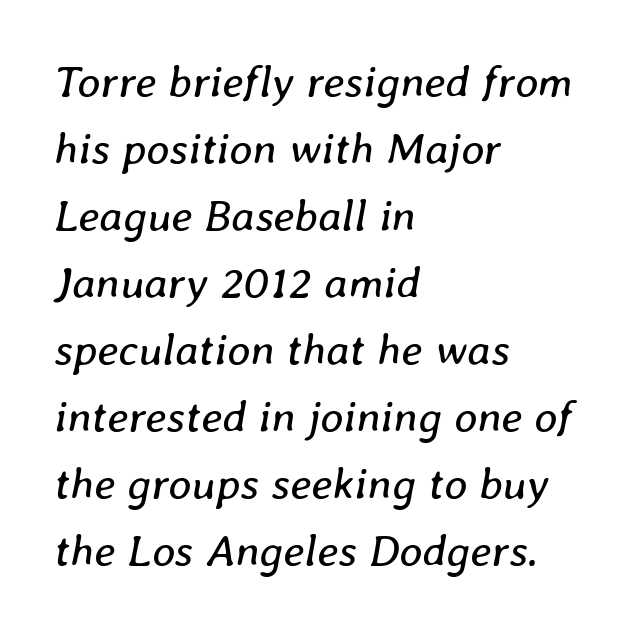
Q: Is the text bold? A: No.
Q: Is the text italic (slanted)? A: Yes, it leans right by about 8 degrees.
Q: Is the text underlined? A: No.
Q: How is the paragraph aligned? A: Left-aligned.
Q: Is the spacing between letters normal or unusually wide? A: Normal.
Q: Is the spacing between lines tight, normal or loose? A: Normal.
Q: Width (condensed, normal, or wide)? A: Normal.
Q: Stroke contrast? A: Low.
Q: x-height? A: Medium.
Q: Monospaced? A: No.
